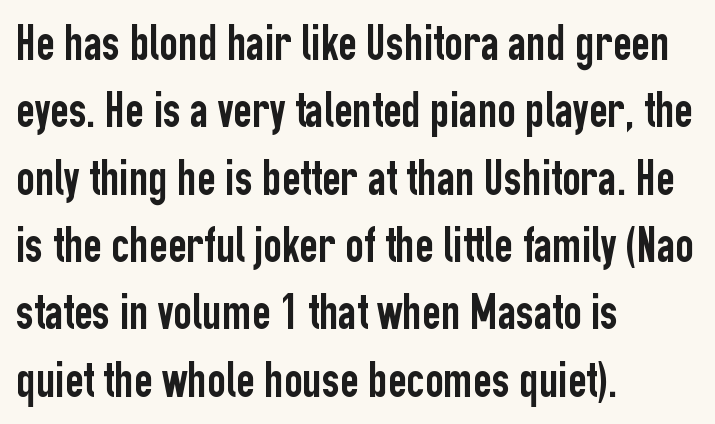
Do the letters lean? They stand straight. Varying glyph widths throughout — classic text-font behaviour. The typeface chosen for these lines omits serifs. Interline gaps are of average width in this sample. This rendering uses left alignment, leaving the right contour irregular. Here the glyphs are tracked normally, forming tight word shapes.
